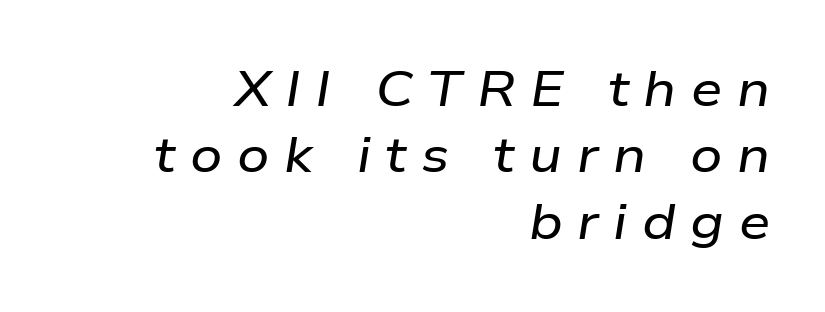
The image shows 50 px wide type, italic (leaning right); set right-aligned, normal line spacing (1.33x), unusually wide letter spacing (+0.29 em), not underlined; low stroke contrast and a medium x-height.
